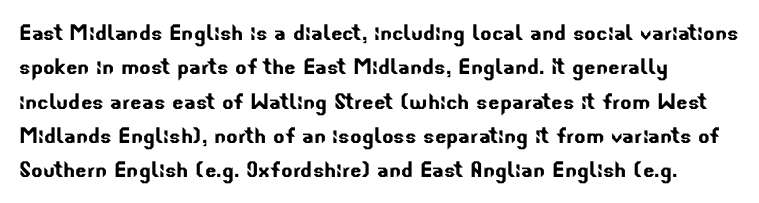
Words float on clear page, feet unadorned. Summary of vertical rhythm: regular, with standard interline spacing. The horizontal fit of the characters is conventional and even.
